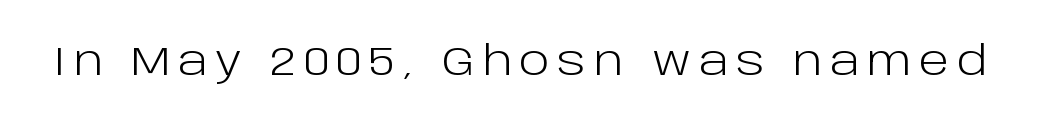
Q: Is the text bold? A: No.
Q: Is the text italic (slanted)? A: No, it is upright.
Q: Is the typeface a serif or a sans-serif typeface? A: Sans-serif.
Q: Is the text underlined? A: No.
Q: Width (condensed, normal, or wide)? A: Normal.
Q: Stroke contrast? A: Low.
Q: x-height? A: Large.
Q: Monospaced? A: No.
